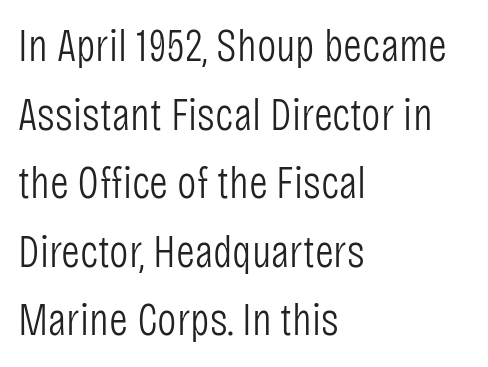
The image shows 46 px light, condensed sans-serif type, upright; set left-aligned, normal line spacing (1.49x), normal letter spacing, not underlined; low stroke contrast and a large x-height.
